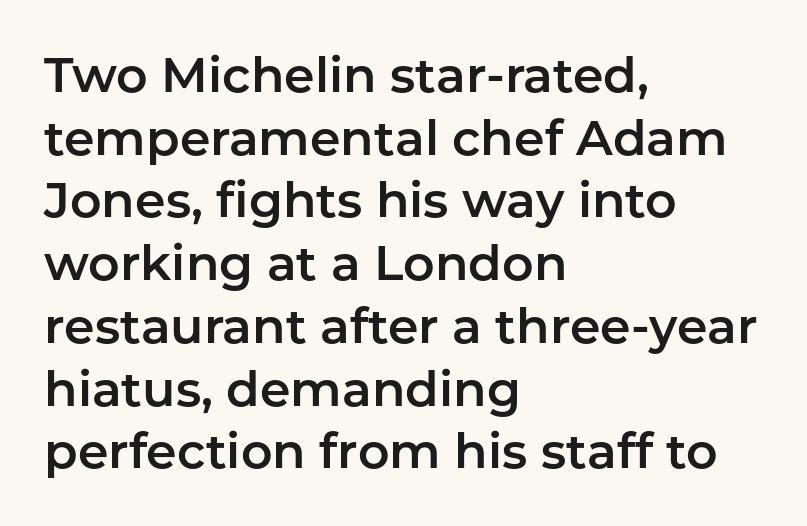
The passage shown is typeset with a sans-serif family. The foot of each line stays bare and open. Character widths vary here, with narrow letters taking less room than wide ones. The lettering holds an erect, upright posture throughout. Honestly, the letter spacing is just normal — you wouldn't notice it.
